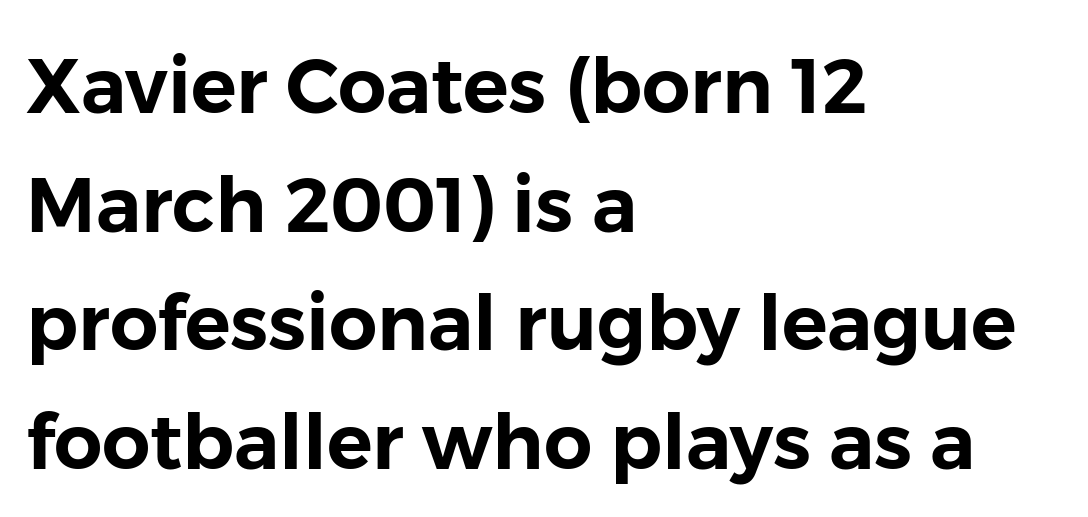
Do the characters align in a grid? No, the font is proportional. Characters follow at the spacing the type designer built in. Anything drawn beneath the words? Only blank space. Italic? Not at all — the glyphs are vertical. Teacher's note: observe the even left margin — that is flush-left alignment. In terms of leading, this rendering sits right in the middle.
